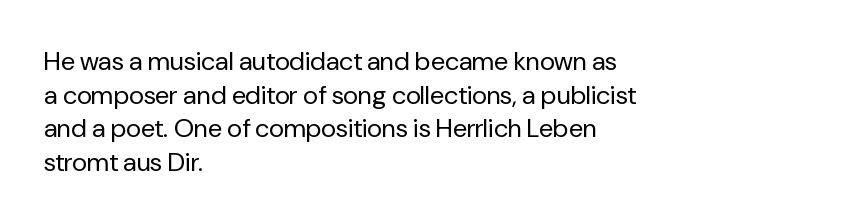
{"italic": "no", "bold": "no", "underline": "no", "align": "left", "line_spacing": "normal", "line_spacing_ratio": 1.29, "letter_spacing": "normal", "letter_spacing_em": 0.0, "glyph_px": 26}
